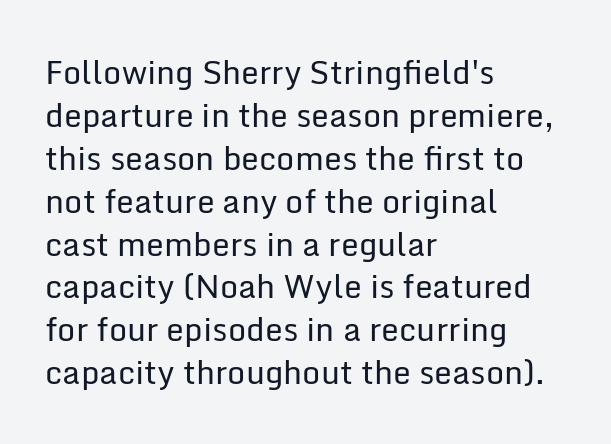
The image shows 32 px regular-weight sans-serif type, upright; set left-aligned, normal line spacing (1.34x), normal letter spacing, not underlined; low stroke contrast and a medium x-height.
